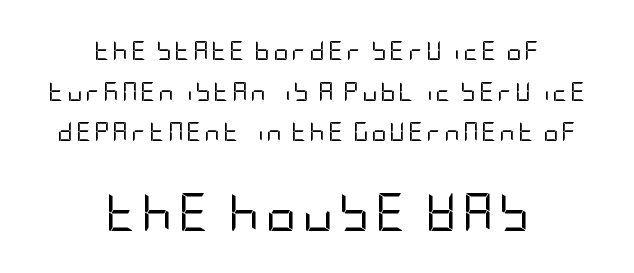
{"serif": "no", "italic": "no", "bold": "no", "weight": "regular", "width": "condensed", "stroke_contrast": "low", "x_height": "large", "underline": "no", "align": "center", "line_spacing": "loose", "line_spacing_ratio": 2.14, "larger_block": "second", "size_ratio": 2.0, "glyph_px": 38}
